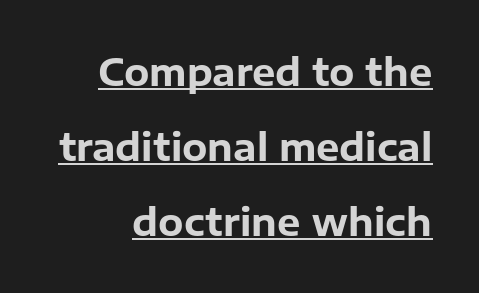
The image shows 37 px bold sans-serif type, upright; set loose line spacing (2.03x), normal letter spacing, underlined; low stroke contrast and a medium x-height.
